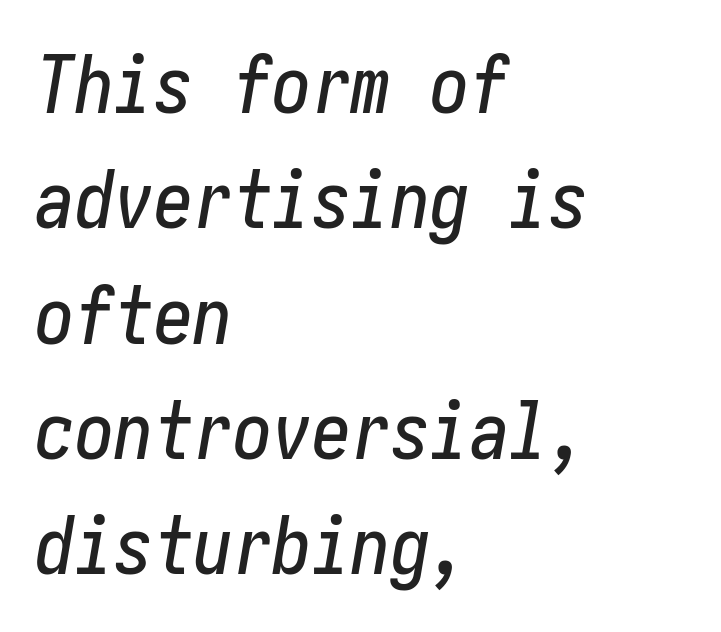
{"italic": "yes", "lean": "right", "slant_degrees": 10, "width": "condensed", "stroke_contrast": "low", "x_height": "medium", "underline": "no", "align": "left", "line_spacing": "normal", "line_spacing_ratio": 1.46, "letter_spacing": "normal", "letter_spacing_em": 0.0, "glyph_px": 79}
